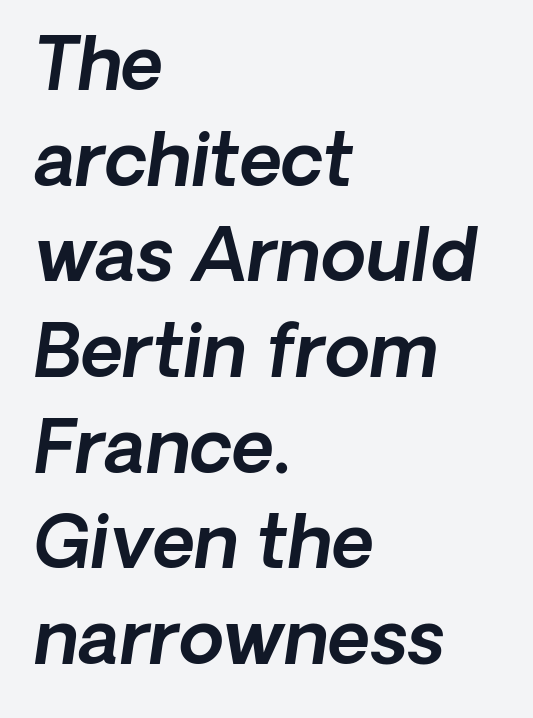
Q: Is the text italic (slanted)? A: Yes, it leans right by about 8 degrees.
Q: Is the text underlined? A: No.
Q: How is the paragraph aligned? A: Left-aligned.
Q: Is the spacing between letters normal or unusually wide? A: Normal.
Q: Is the spacing between lines tight, normal or loose? A: Normal.
Q: Width (condensed, normal, or wide)? A: Normal.
Q: x-height? A: Medium.
Q: Monospaced? A: No.
